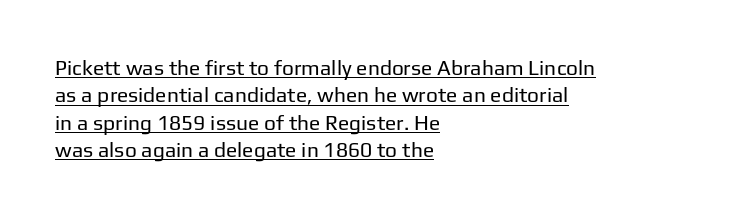
The passage shown is not bold in any degree. Typeset ragged right — the left edge is the straight one. Underlining? Definitely there. The face used here is rendered with its standard letterfit.
